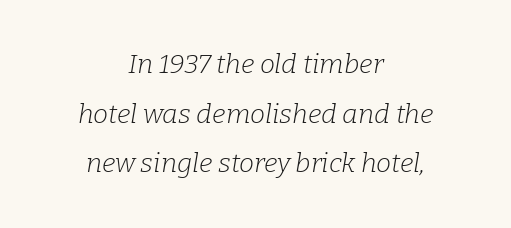
Letters have the restrained weight of plain body copy at most. Only glyphs here, with clear space below each row. Does the copy run flush right? No — it is centered line by line. Inter-character spacing is left at the font's built-in metrics. The text carries the slant typical of an italic or oblique font.
